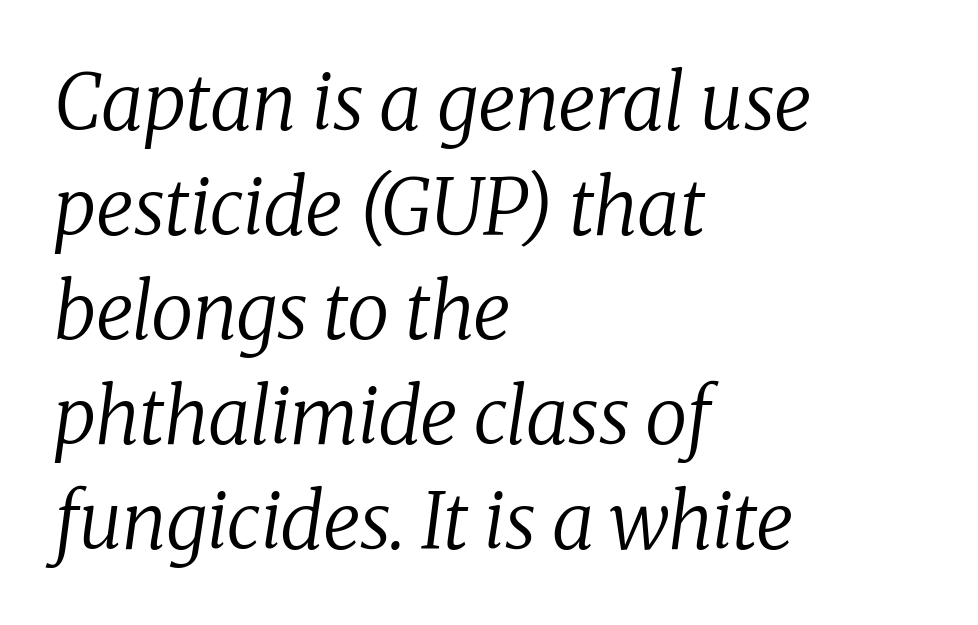
The image shows 77 px regular-weight serif type, italic (leaning right); set left-aligned, normal line spacing (1.36x), normal letter spacing, not underlined; low stroke contrast and a medium x-height.
